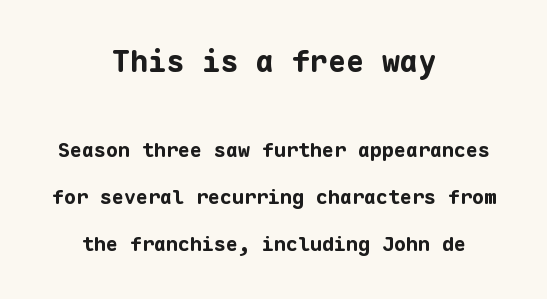
{"serif": "no", "italic": "no", "bold": "yes", "weight": "bold", "width": "normal", "stroke_contrast": "low", "x_height": "medium", "monospaced": "yes", "underline": "no", "align": "center", "line_spacing": "loose", "line_spacing_ratio": 2.36, "letter_spacing": "normal", "letter_spacing_em": 0.0, "larger_block": "first", "size_ratio": 1.5, "glyph_px": 30}
